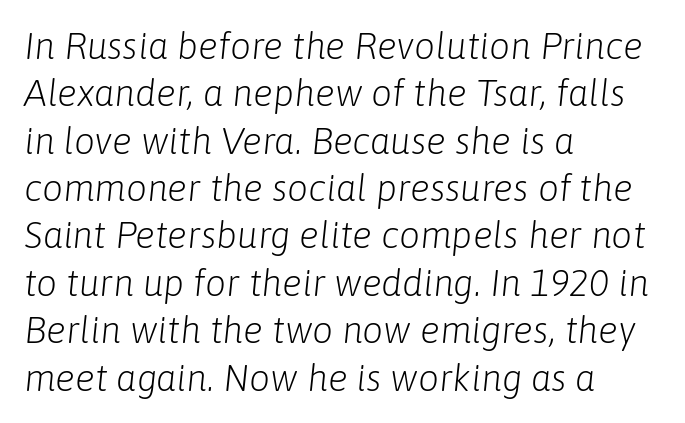
Q: Is the text bold? A: No.
Q: Is the text italic (slanted)? A: Yes, it leans right by about 6 degrees.
Q: Is the text underlined? A: No.
Q: How is the paragraph aligned? A: Left-aligned.
Q: Is the spacing between letters normal or unusually wide? A: Normal.
Q: Is the spacing between lines tight, normal or loose? A: Normal.
Q: Width (condensed, normal, or wide)? A: Normal.
Q: Stroke contrast? A: Low.
Q: x-height? A: Medium.
Q: Monospaced? A: No.
